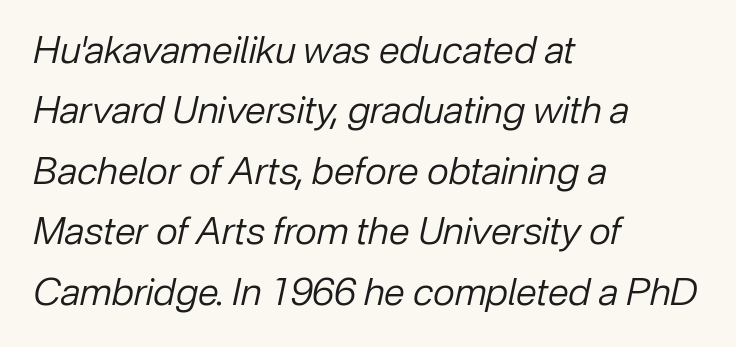
Quick note: italic. Here the glyphs are tracked normally, forming tight word shapes. These lines are rendered in a variable-pitch font. One glance says typical: line gaps are just what's usual. Each line starts at the same left margin while the right side varies. Each stroke keeps to a modest, everyday thickness or less.
